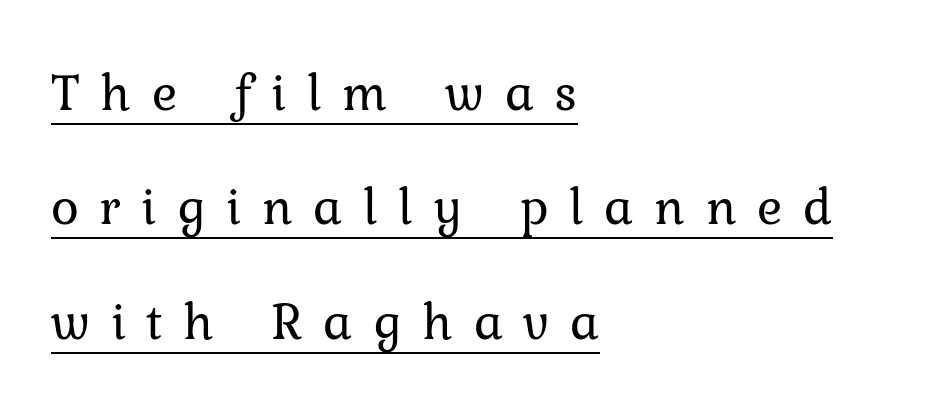
{"serif": "yes", "italic": "no", "bold": "no", "weight": "regular", "width": "normal", "stroke_contrast": "low", "x_height": "medium", "monospaced": "no", "underline": "yes", "align": "left", "line_spacing": "loose", "line_spacing_ratio": 2.16, "letter_spacing": "wide", "letter_spacing_em": 0.39, "glyph_px": 53}
